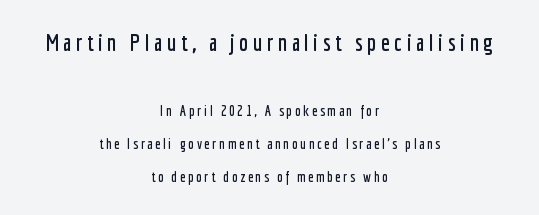
Q: Is the text italic (slanted)? A: No, it is upright.
Q: Is the text underlined? A: No.
Q: How is the paragraph aligned? A: Centered.
Q: Is the spacing between lines tight, normal or loose? A: Loose.
Q: Which block of text is set in a larger size, the first (top) or the second (bottom)? A: The first (top) one.
